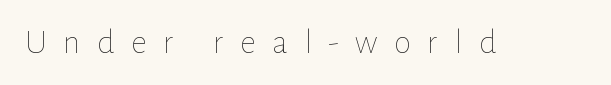
Q: Is the text bold? A: No.
Q: Is the text italic (slanted)? A: No, it is upright.
Q: Is the text underlined? A: No.
Q: Is the spacing between letters normal or unusually wide? A: Unusually wide.
Q: Width (condensed, normal, or wide)? A: Normal.
Q: Stroke contrast? A: Low.
Q: x-height? A: Medium.
Q: Monospaced? A: No.
